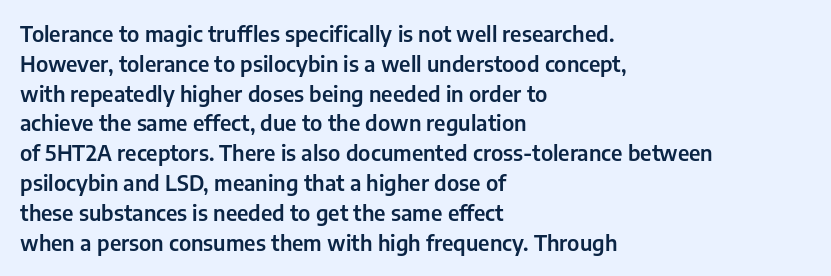
Q: Is the text italic (slanted)? A: No, it is upright.
Q: Is the text underlined? A: No.
Q: How is the paragraph aligned? A: Left-aligned.
Q: Is the spacing between letters normal or unusually wide? A: Normal.
Q: Is the spacing between lines tight, normal or loose? A: Normal.
